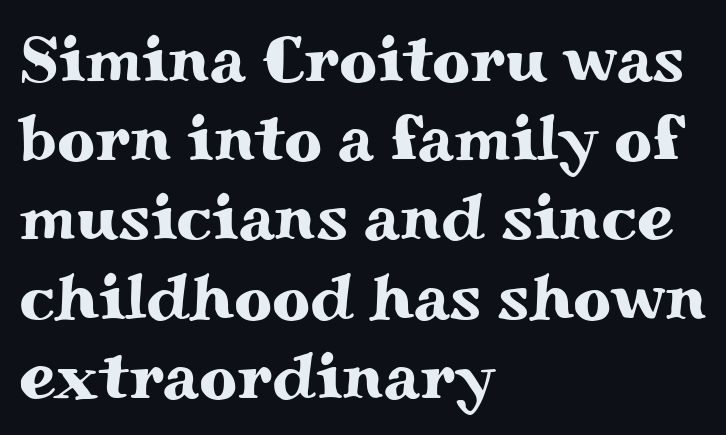
Line beginnings align vertically; line endings do not. The lettering stays uniformly vertical, giving the passage a roman look. A typesetter would call this zero additional tracking. Has an underline been added? It has not. Think of a printed novel: that variable character pitch is what you see here.
